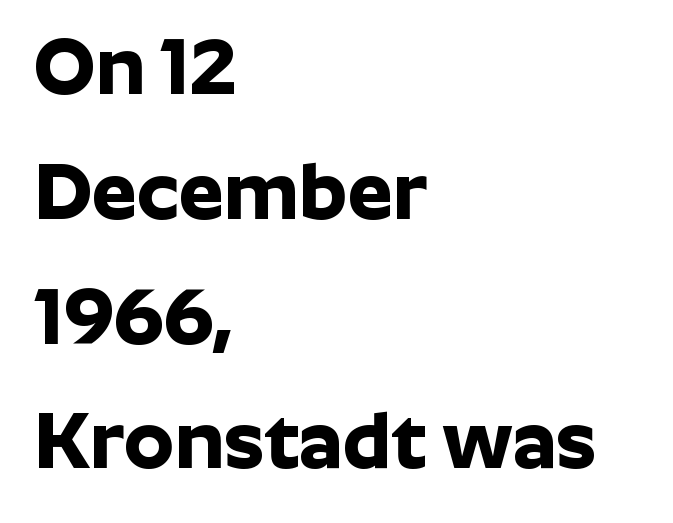
Font category for this specimen: sans-serif. Horizontal bands of white between lines are of average thickness. Inter-character spacing is left at the font's built-in metrics. The letters are bold, with thick, heavy strokes. Every row of glyphs begins at an identical x-position on the left. The rendering uses natural spacing where letterforms have individual widths.
